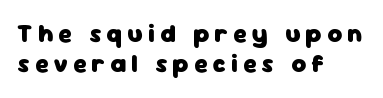
Decoration check: the copy has no underline. The sample has been set heavy, in full bold. The face used here is rendered with a markedly widened letterfit. The ragged edge is on the right, which tells us the setting is flush left. No italicization has been applied; the sample stays upright.
